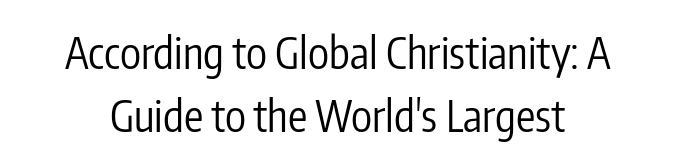
Q: Is the text bold? A: No.
Q: Is the text italic (slanted)? A: No, it is upright.
Q: Is the typeface a serif or a sans-serif typeface? A: Sans-serif.
Q: Is the text underlined? A: No.
Q: Is the spacing between letters normal or unusually wide? A: Normal.
Q: Is the spacing between lines tight, normal or loose? A: Normal.
Q: Width (condensed, normal, or wide)? A: Condensed.
Q: Stroke contrast? A: Low.
Q: x-height? A: Medium.
Q: Monospaced? A: No.
